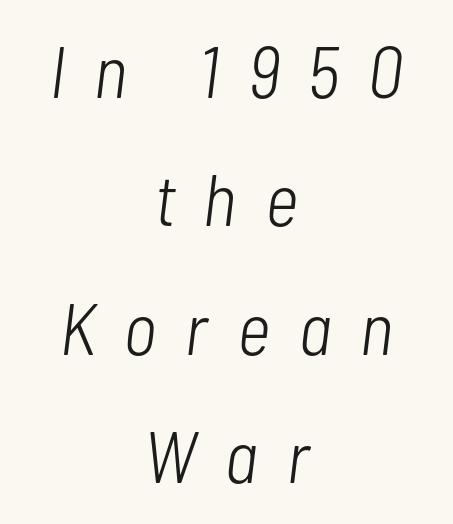
{"italic": "yes", "lean": "right", "slant_degrees": 7, "bold": "no", "weight": "light", "width": "condensed", "stroke_contrast": "low", "x_height": "medium", "monospaced": "no", "underline": "no", "align": "center", "line_spacing_ratio": 1.76, "letter_spacing": "wide", "letter_spacing_em": 0.4, "glyph_px": 73}
